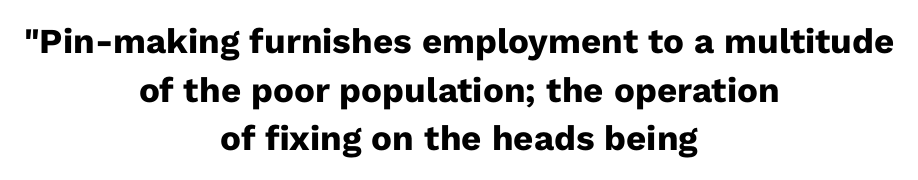
Q: Is the text bold? A: Yes.
Q: Is the text italic (slanted)? A: No, it is upright.
Q: Is the typeface a serif or a sans-serif typeface? A: Sans-serif.
Q: Is the text underlined? A: No.
Q: How is the paragraph aligned? A: Centered.
Q: Is the spacing between letters normal or unusually wide? A: Normal.
Q: Is the spacing between lines tight, normal or loose? A: Normal.
Q: Width (condensed, normal, or wide)? A: Normal.
Q: Stroke contrast? A: Low.
Q: x-height? A: Medium.
Q: Monospaced? A: No.
